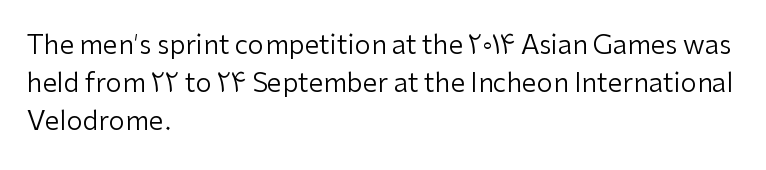
Q: Is the text bold? A: No.
Q: Is the text italic (slanted)? A: No, it is upright.
Q: Is the text underlined? A: No.
Q: How is the paragraph aligned? A: Left-aligned.
Q: Is the spacing between letters normal or unusually wide? A: Normal.
Q: Is the spacing between lines tight, normal or loose? A: Normal.
